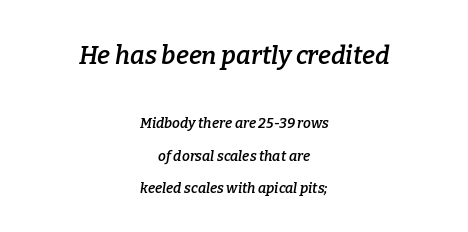
The image shows 25 px text type, italic (leaning right); set centered, loose line spacing (2.33x), normal letter spacing, not underlined; the first (top) block is 1.79x larger.
